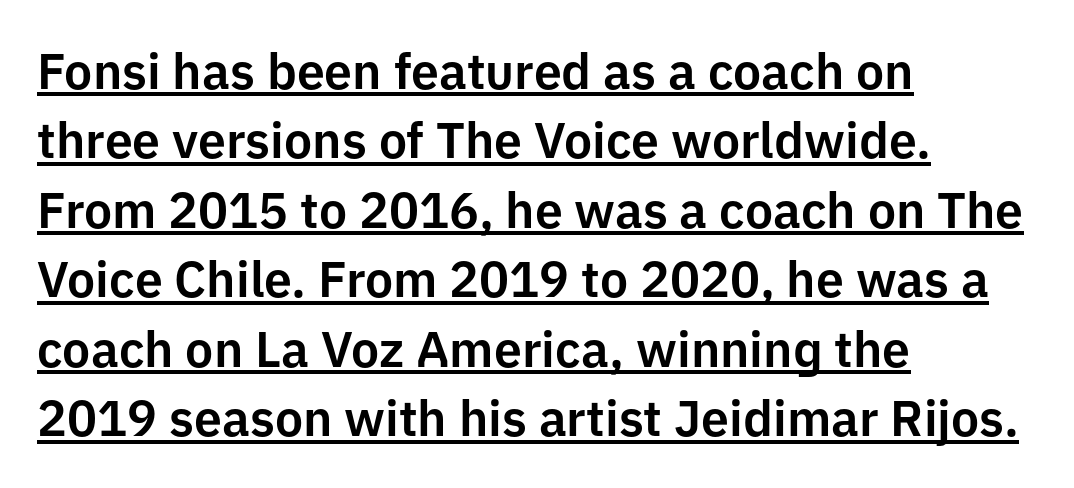
{"serif": "no", "italic": "no", "width": "normal", "stroke_contrast": "low", "x_height": "medium", "monospaced": "no", "underline": "yes", "align": "left", "line_spacing": "normal", "line_spacing_ratio": 1.39, "letter_spacing": "normal", "letter_spacing_em": 0.0, "glyph_px": 50}
